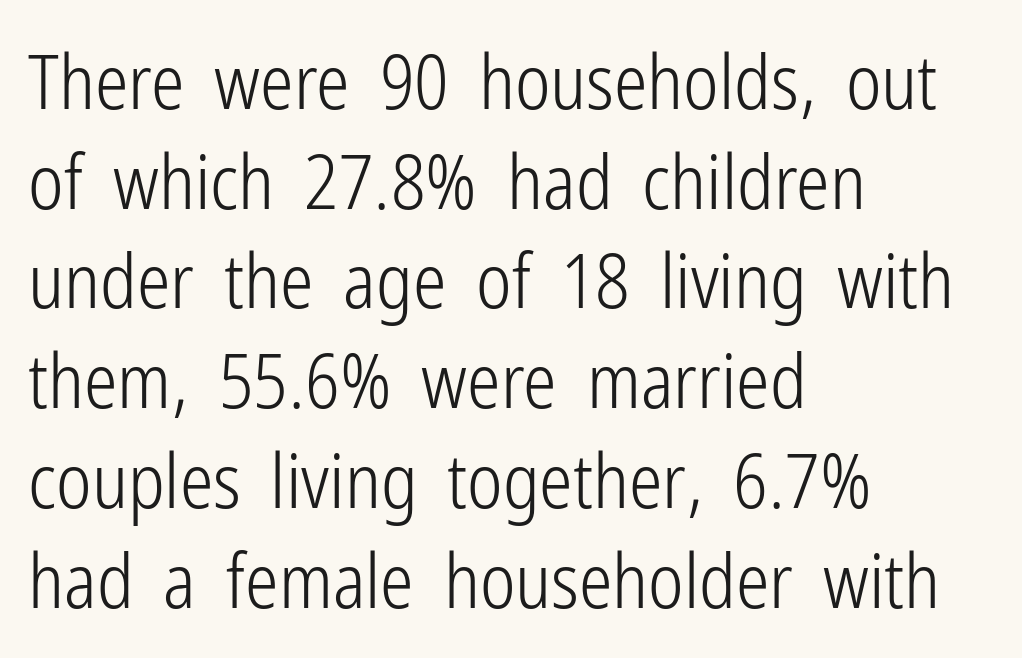
Q: Is the text bold? A: No.
Q: Is the text italic (slanted)? A: No, it is upright.
Q: Is the typeface a serif or a sans-serif typeface? A: Sans-serif.
Q: Is the text underlined? A: No.
Q: How is the paragraph aligned? A: Left-aligned.
Q: Is the spacing between letters normal or unusually wide? A: Normal.
Q: Is the spacing between lines tight, normal or loose? A: Normal.
Q: Width (condensed, normal, or wide)? A: Condensed.
Q: Stroke contrast? A: Low.
Q: x-height? A: Medium.
Q: Monospaced? A: No.
